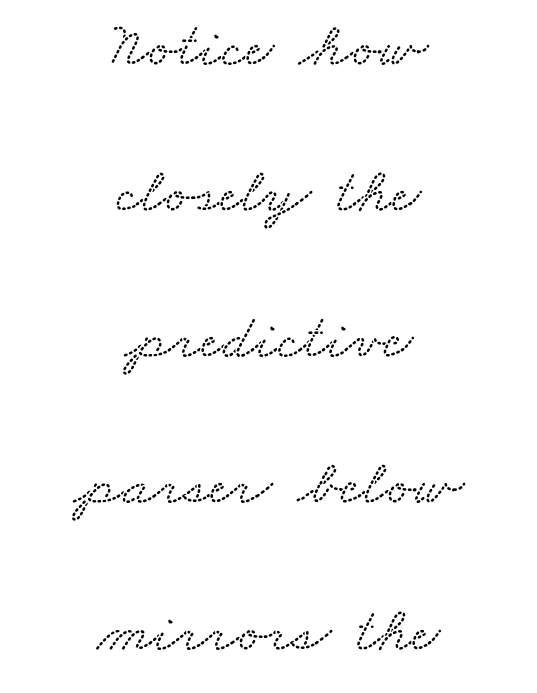
A typesetter would label this face a serif. The rendering uses natural spacing where letterforms have individual widths. A clean baseline with only descenders dipping below it. A great deal of white space separates one row of letters from the next. These lines are centered, leaving both edges ragged. Standard letterfit; no display-style spreading of the glyphs.
